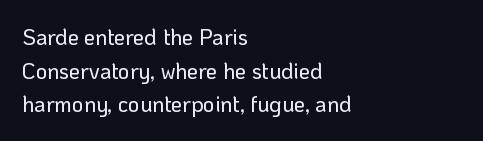
Q: Is the text italic (slanted)? A: No, it is upright.
Q: Is the text underlined? A: No.
Q: How is the paragraph aligned? A: Left-aligned.
Q: Is the spacing between letters normal or unusually wide? A: Normal.
Q: Is the spacing between lines tight, normal or loose? A: Normal.
